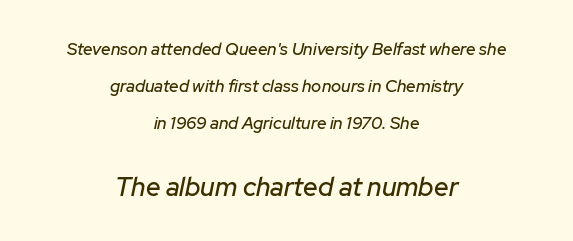
The image shows 26 px text type, italic (leaning right); set centered, loose line spacing (2.18x), normal letter spacing, not underlined; the second (bottom) block is 1.53x larger.
